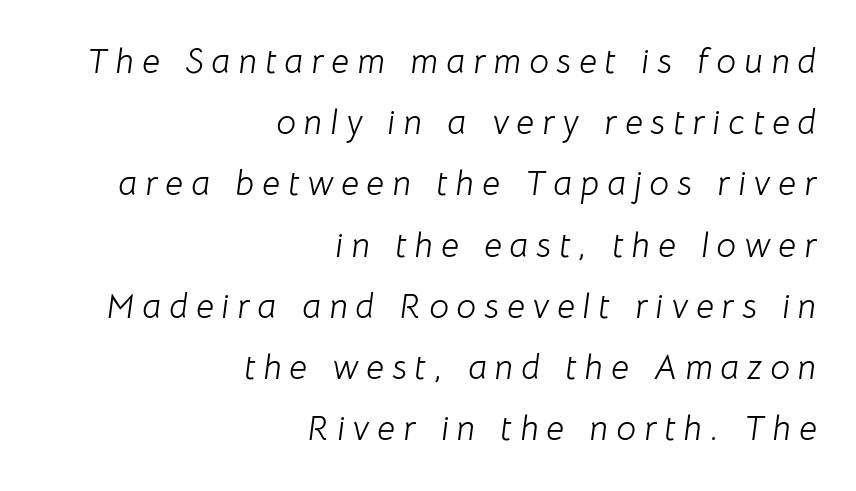
The words here are not underlined. Short and long lines alike share a common ending point at right. Yep, that's italic — everything's leaning. No extra ink here — the face is not bold.
